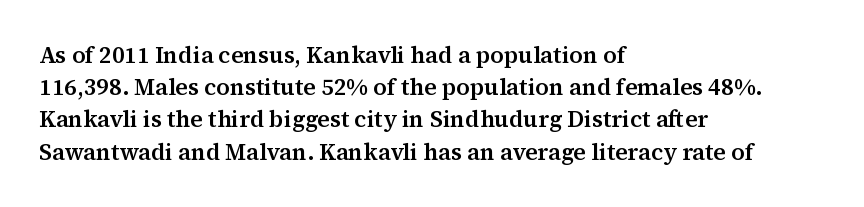
Does the leading feel generous? No, just average. The paragraph shown leans on its left margin. The string is rendered with underlining switched off. Here the glyphs are tracked normally, forming tight word shapes. The font's upright variant was chosen for this text.
